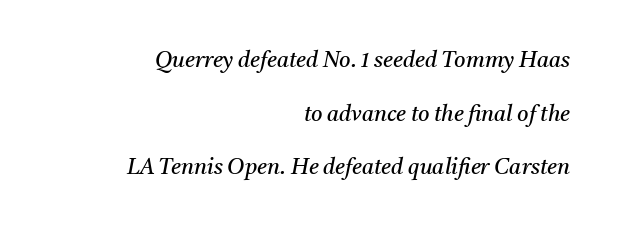
{"italic": "yes", "lean": "right", "slant_degrees": 11, "bold": "no", "underline": "no", "align": "right", "line_spacing": "loose", "line_spacing_ratio": 2.44, "letter_spacing": "normal", "letter_spacing_em": 0.0, "glyph_px": 22}
